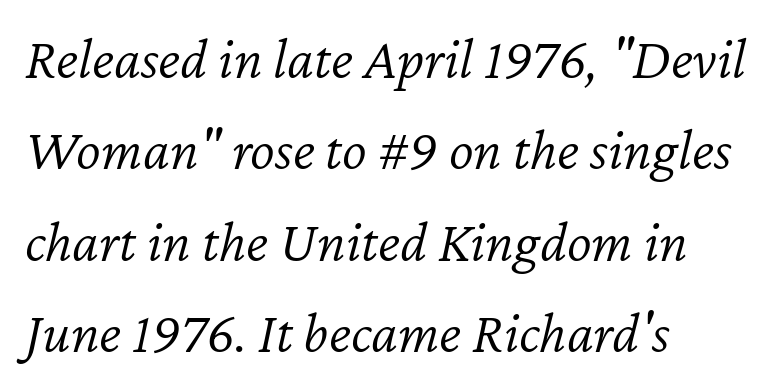
Q: Is the text bold? A: No.
Q: Is the text italic (slanted)? A: Yes, it leans right by about 12 degrees.
Q: Is the text underlined? A: No.
Q: How is the paragraph aligned? A: Left-aligned.
Q: Is the spacing between letters normal or unusually wide? A: Normal.
Q: Is the spacing between lines tight, normal or loose? A: Normal.
Q: Width (condensed, normal, or wide)? A: Normal.
Q: Stroke contrast? A: Low.
Q: x-height? A: Medium.
Q: Monospaced? A: No.
